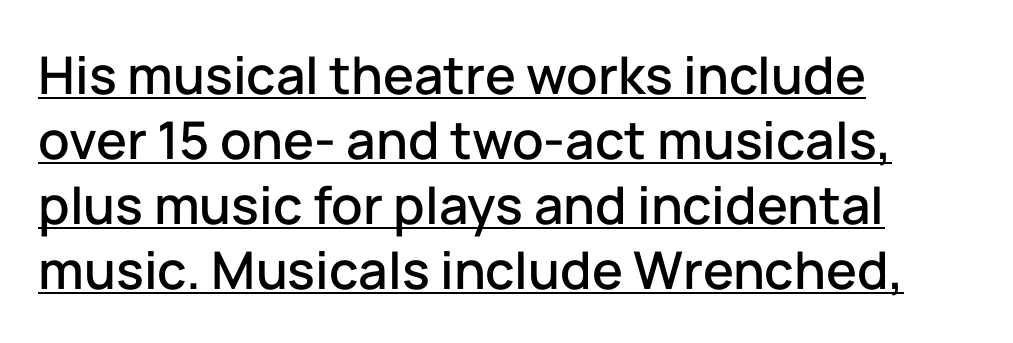
The image shows 52 px sans-serif type, upright; set left-aligned, normal line spacing (1.25x), normal letter spacing, underlined; low stroke contrast and a medium x-height.
